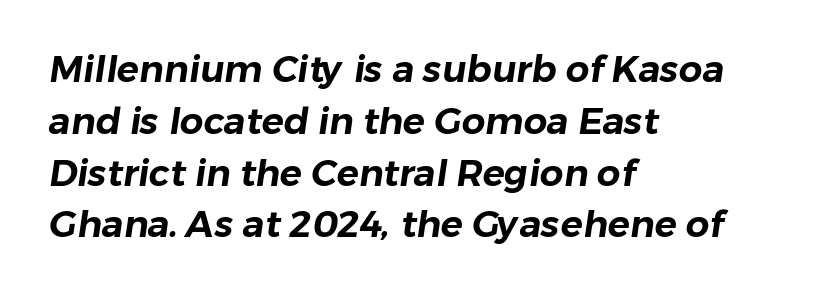
The image shows 37 px sans-serif type; set left-aligned, normal line spacing (1.4x), normal letter spacing, not underlined; low stroke contrast and a medium x-height.
